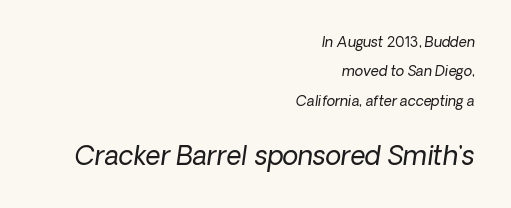
The passage shown begins with its smaller block and ends with its larger one. How would I describe the line gaps? Wide and relaxed. This rendering uses right alignment, leaving the left contour irregular. Letter spacing: default.
